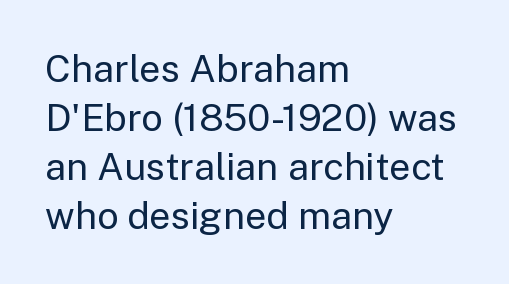
Q: Is the text bold? A: No.
Q: Is the text italic (slanted)? A: No, it is upright.
Q: Is the typeface a serif or a sans-serif typeface? A: Sans-serif.
Q: Is the text underlined? A: No.
Q: How is the paragraph aligned? A: Left-aligned.
Q: Is the spacing between letters normal or unusually wide? A: Normal.
Q: Is the spacing between lines tight, normal or loose? A: Normal.
Q: Width (condensed, normal, or wide)? A: Normal.
Q: Stroke contrast? A: Low.
Q: x-height? A: Medium.
Q: Monospaced? A: No.
